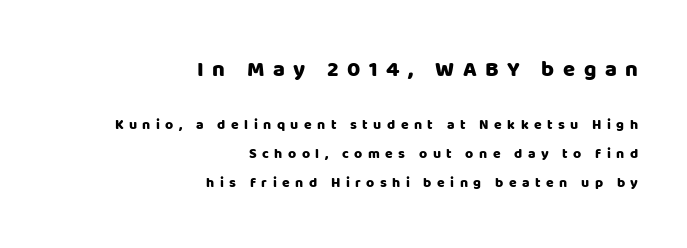
Q: Is the text italic (slanted)? A: No, it is upright.
Q: Is the text underlined? A: No.
Q: How is the paragraph aligned? A: Right-aligned.
Q: Is the spacing between letters normal or unusually wide? A: Unusually wide.
Q: Is the spacing between lines tight, normal or loose? A: Loose.
Q: Which block of text is set in a larger size, the first (top) or the second (bottom)? A: The first (top) one.
